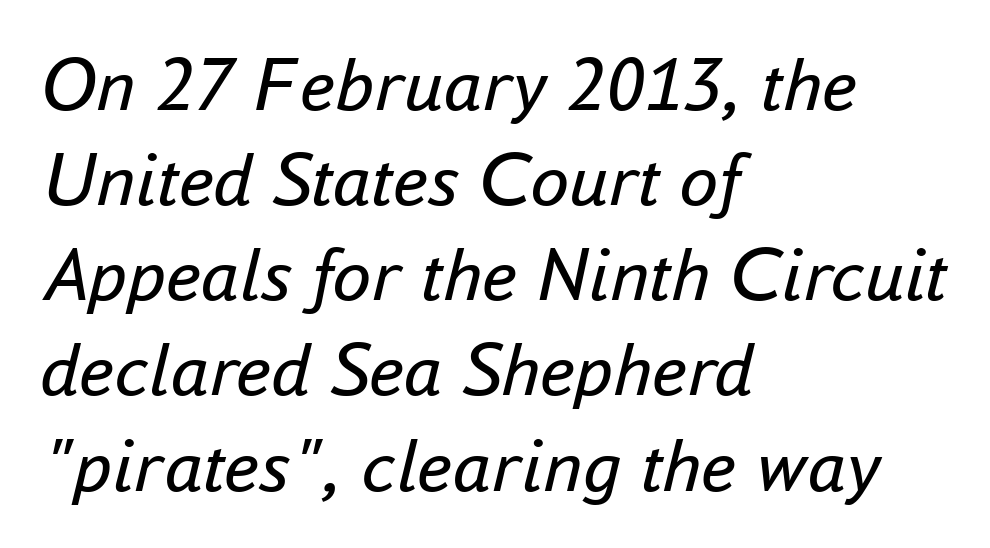
Q: Is the text bold? A: No.
Q: Is the text italic (slanted)? A: Yes, it leans right by about 16 degrees.
Q: Is the text underlined? A: No.
Q: How is the paragraph aligned? A: Left-aligned.
Q: Is the spacing between letters normal or unusually wide? A: Normal.
Q: Width (condensed, normal, or wide)? A: Normal.
Q: Stroke contrast? A: Low.
Q: x-height? A: Small.
Q: Monospaced? A: No.
